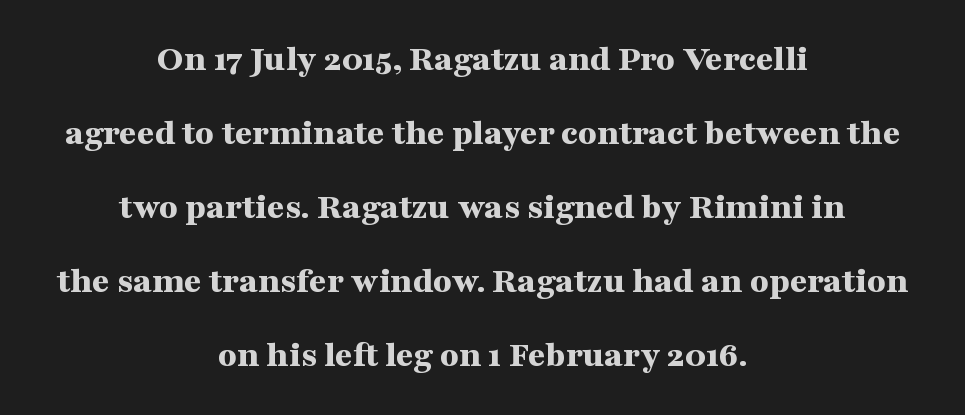
The image shows 38 px bold, wide serif type, upright; set centered, loose line spacing (1.95x), normal letter spacing, not underlined; medium stroke contrast and a medium x-height.
